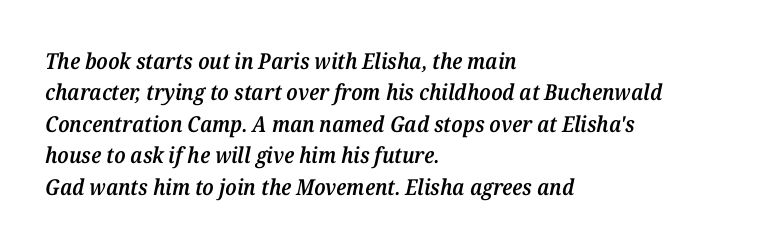
Q: Is the text bold? A: Semi-bold.
Q: Is the text italic (slanted)? A: Yes, it leans right by about 12 degrees.
Q: Is the text underlined? A: No.
Q: How is the paragraph aligned? A: Left-aligned.
Q: Is the spacing between letters normal or unusually wide? A: Normal.
Q: Is the spacing between lines tight, normal or loose? A: Normal.
